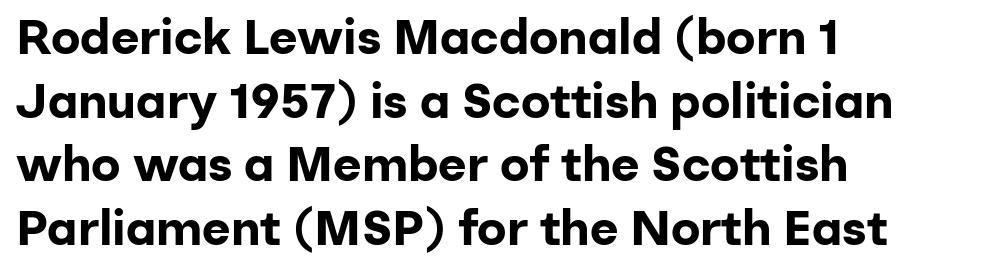
{"serif": "no", "italic": "no", "bold": "yes", "weight": "bold", "width": "normal", "stroke_contrast": "low", "x_height": "medium", "monospaced": "no", "underline": "no", "align": "left", "line_spacing": "normal", "line_spacing_ratio": 1.3, "letter_spacing": "normal", "letter_spacing_em": 0.0, "glyph_px": 49}
